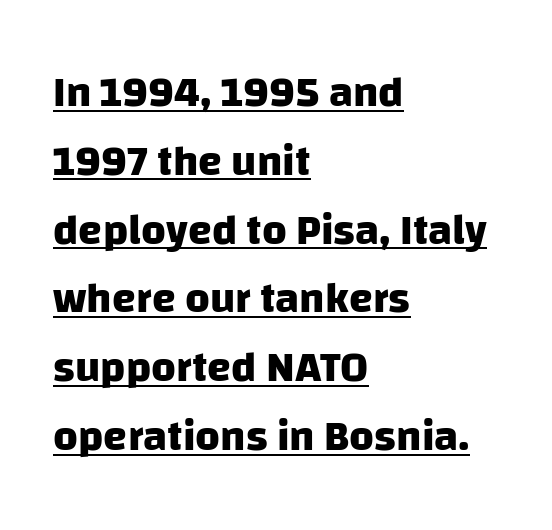
Each letter keeps its own natural width here, so spacing adapts to shape. The typeface chosen for these lines omits serifs. Notice how the passage keeps a crisp vertical edge on the left only. The font is running at its bold setting. In designer terms, the underline attribute is active on this setting.
